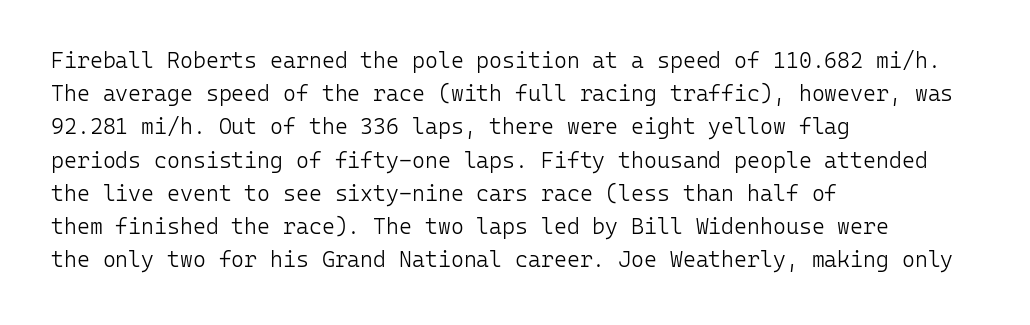
{"italic": "no", "bold": "no", "underline": "no", "align": "left", "line_spacing": "normal", "line_spacing_ratio": 1.51, "letter_spacing": "normal", "letter_spacing_em": 0.0, "glyph_px": 22}
